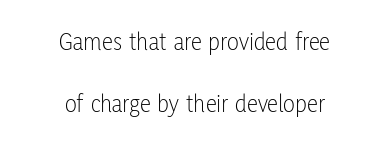
{"italic": "no", "bold": "no", "underline": "no", "align": "center", "line_spacing": "loose", "line_spacing_ratio": 2.48, "letter_spacing": "normal", "letter_spacing_em": 0.0, "glyph_px": 25}
